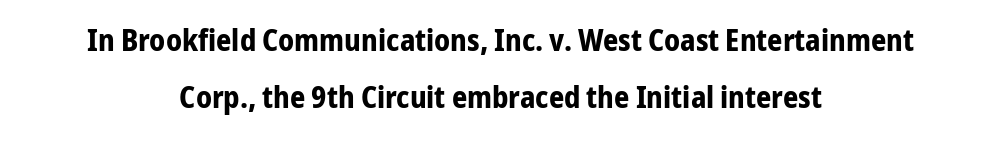
Unmarked baselines from the first word to the last. Italic: no, the glyphs are upright roman. Summary of vertical rhythm: relaxed, with wide interline spacing. The tracking reads as untouched default to a designer's eye. A sans-serif font was chosen for this passage. Bold? Absolutely — the strokes are thick and heavy.
